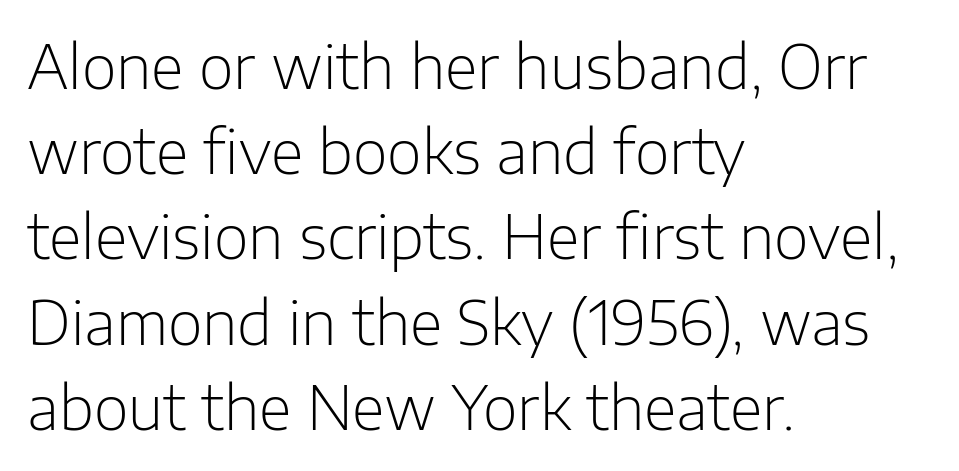
{"serif": "no", "italic": "no", "bold": "no", "weight": "light", "width": "normal", "stroke_contrast": "low", "x_height": "medium", "monospaced": "no", "underline": "no", "align": "left", "line_spacing": "normal", "line_spacing_ratio": 1.42, "letter_spacing": "normal", "letter_spacing_em": 0.0, "glyph_px": 60}
